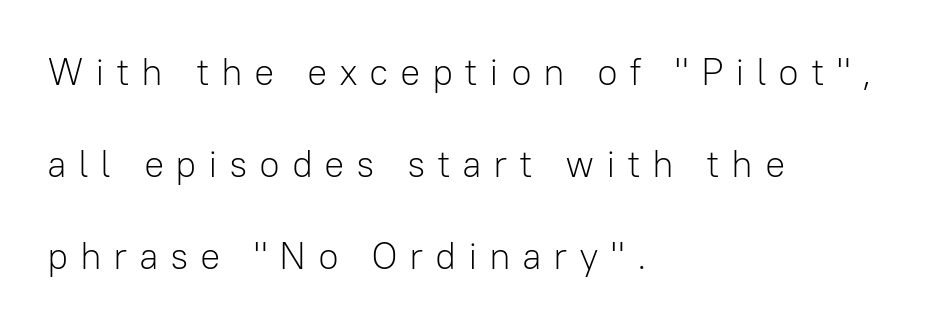
Q: Is the text bold? A: No.
Q: Is the text italic (slanted)? A: No, it is upright.
Q: Is the typeface a serif or a sans-serif typeface? A: Sans-serif.
Q: Is the text underlined? A: No.
Q: How is the paragraph aligned? A: Left-aligned.
Q: Is the spacing between letters normal or unusually wide? A: Unusually wide.
Q: Is the spacing between lines tight, normal or loose? A: Loose.
Q: Width (condensed, normal, or wide)? A: Normal.
Q: Stroke contrast? A: Low.
Q: x-height? A: Medium.
Q: Monospaced? A: No.
